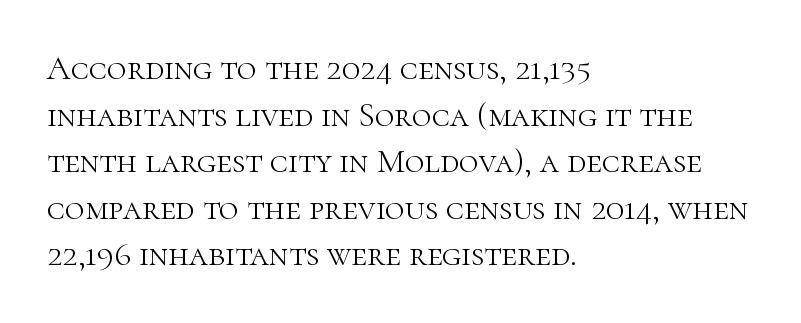
The weight tops out at a normal text grade. Is there much room between lines? A standard amount, neither cramped nor airy. No extra tracking has been applied to these lines. The letters stand upright; this is a roman face.
